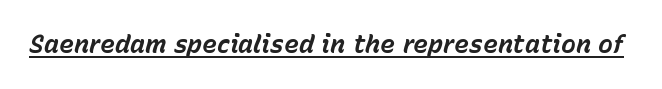
{"italic": "yes", "lean": "right", "slant_degrees": 15, "bold": "yes", "underline": "yes", "letter_spacing": "normal", "letter_spacing_em": 0.0, "glyph_px": 25}
